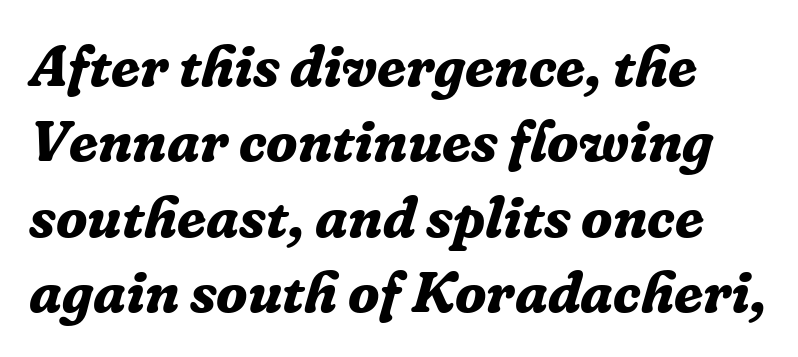
Line spacing here is normal. Letter spacing: default. Serifs: yes, visible at the terminals of the letterforms. A typesetter would mark this as italic.
